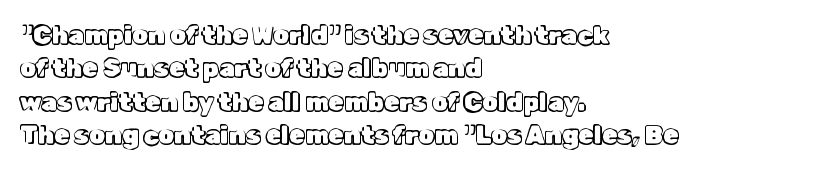
{"italic": "no", "underline": "no", "align": "left", "line_spacing": "normal", "line_spacing_ratio": 1.34, "letter_spacing": "normal", "letter_spacing_em": 0.0, "glyph_px": 25}
